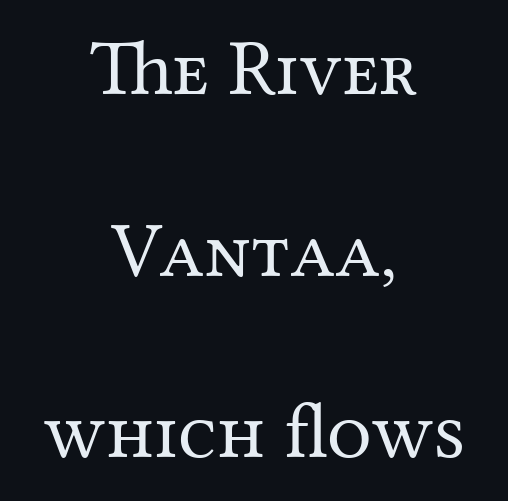
{"serif": "yes", "italic": "no", "bold": "no", "weight": "regular", "width": "normal", "stroke_contrast": "medium", "x_height": "medium", "monospaced": "no", "underline": "no", "align": "center", "line_spacing": "loose", "line_spacing_ratio": 2.3, "letter_spacing": "normal", "letter_spacing_em": 0.0, "glyph_px": 79}
